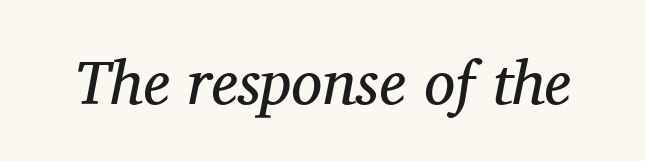
The image shows 62 px regular-weight serif type, italic (leaning right); set normal letter spacing, not underlined; medium stroke contrast and a medium x-height.
